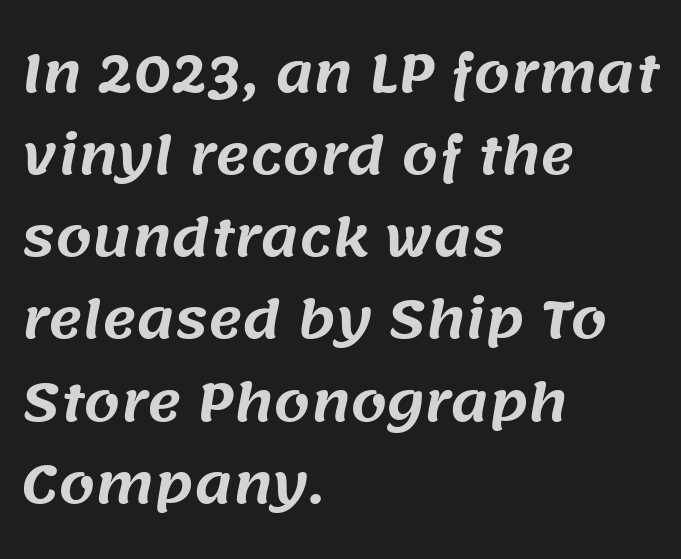
This sample has the flowing, uneven cadence of proportional lettering. Line beginnings align vertically; line endings do not. Is there much room between lines? A standard amount, neither cramped nor airy. Underlining? Definitely not there. Students, note that the glyphs here touch the page at normal intervals.
